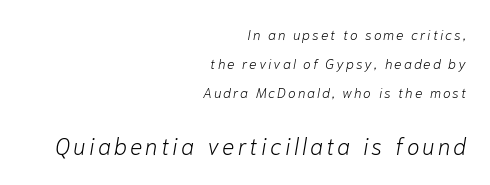
Quick note: interline space is abundant. The strip under each line holds only bare page. Top chunk: small. Bottom chunk: large. Stroke thickness stays within the range of a standard reading face or lighter. Horizontal alignment here is rightward, an uncommon choice for prose.
